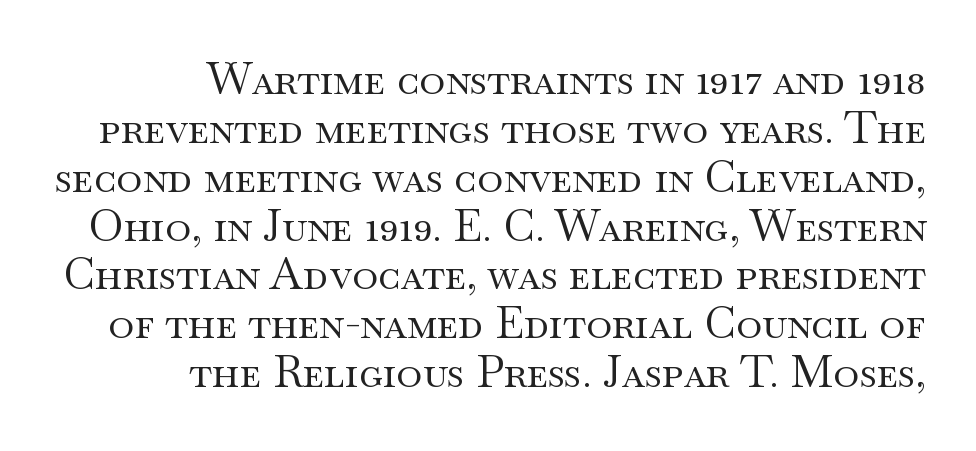
You could barely slide anything between these rows. Here the designer chose a conventional face with non-uniform glyph widths. The type is set solid horizontally, with unmodified tracking. Letters rest on an invisible, unmarked baseline. The axis of the letterforms is exactly vertical.
